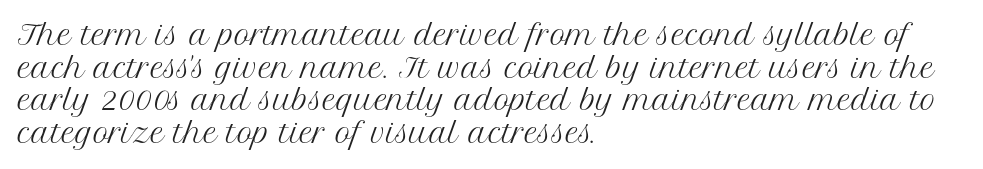
What stands out about the letter spacing? Nothing — it is the standard amount. This is not heavy type; no bold has been used. Just letters on the line, the space beneath them empty. This rendering uses left alignment, leaving the right contour irregular.
